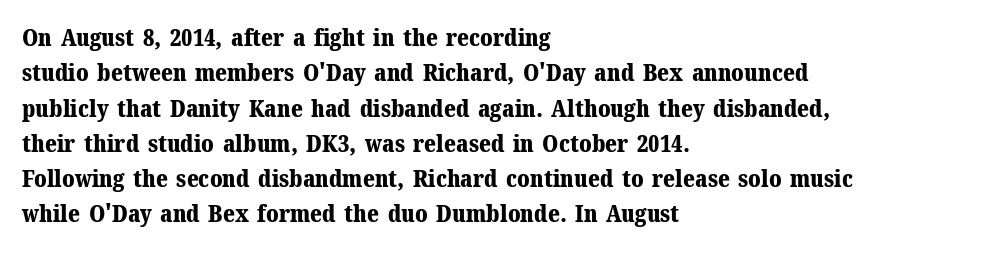
Q: Is the text bold? A: Yes.
Q: Is the text italic (slanted)? A: No, it is upright.
Q: Is the text underlined? A: No.
Q: How is the paragraph aligned? A: Left-aligned.
Q: Is the spacing between letters normal or unusually wide? A: Normal.
Q: Is the spacing between lines tight, normal or loose? A: Normal.
